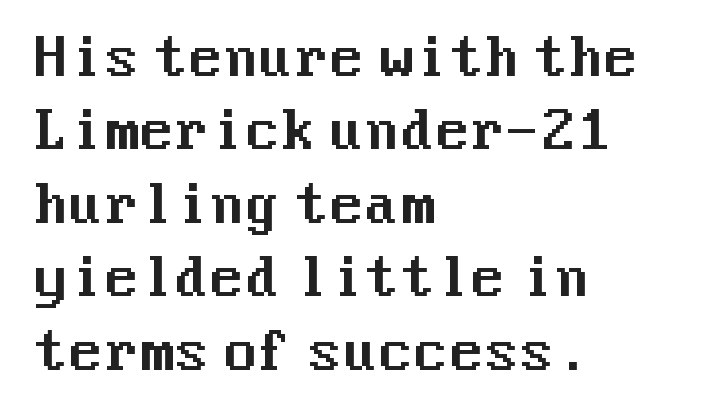
Q: Is the text italic (slanted)? A: No, it is upright.
Q: Is the typeface a serif or a sans-serif typeface? A: Sans-serif.
Q: Is the text underlined? A: No.
Q: How is the paragraph aligned? A: Left-aligned.
Q: Is the spacing between letters normal or unusually wide? A: Normal.
Q: Is the spacing between lines tight, normal or loose? A: Normal.
Q: Width (condensed, normal, or wide)? A: Normal.
Q: Stroke contrast? A: Medium.
Q: x-height? A: Medium.
